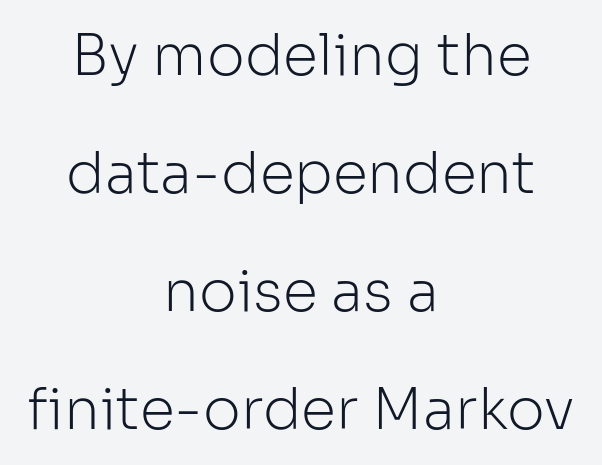
A typesetter would call this proportional, since set widths differ per character. Characters remain perfectly vertical along every line. You can tell from the bare stems that sans-serif type was used. In terms of letterspacing, this is plain default setting.
